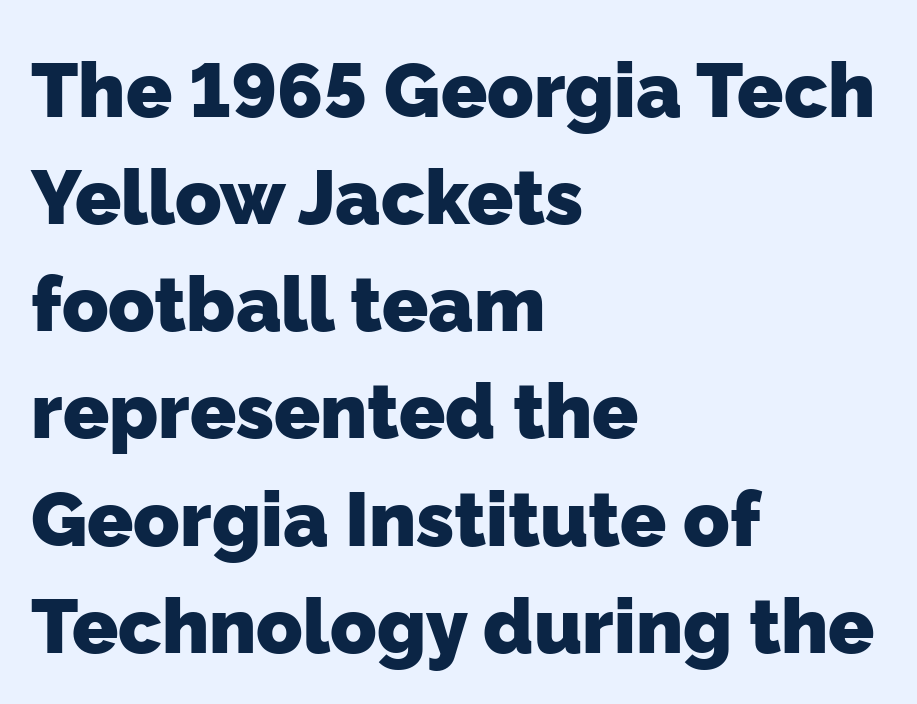
{"serif": "no", "bold": "yes", "weight": "heavy", "width": "normal", "stroke_contrast": "low", "x_height": "medium", "monospaced": "no", "underline": "no", "align": "left", "line_spacing": "normal", "line_spacing_ratio": 1.41, "letter_spacing": "normal", "letter_spacing_em": 0.0, "glyph_px": 76}
